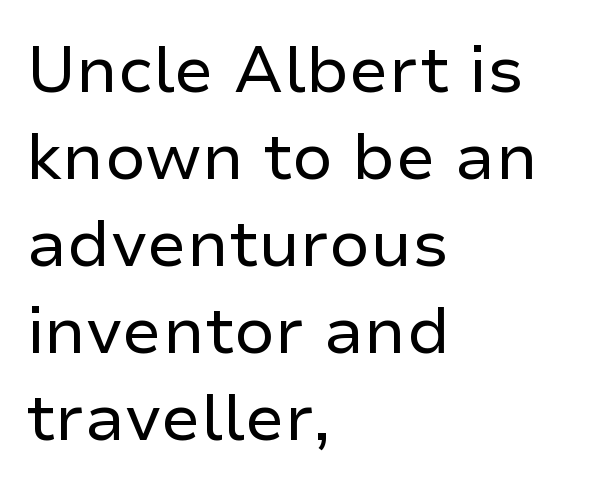
{"serif": "no", "italic": "no", "bold": "no", "weight": "regular", "width": "normal", "stroke_contrast": "low", "x_height": "medium", "monospaced": "no", "underline": "no", "align": "left", "line_spacing": "normal", "line_spacing_ratio": 1.34, "letter_spacing": "normal", "letter_spacing_em": 0.0, "glyph_px": 65}
